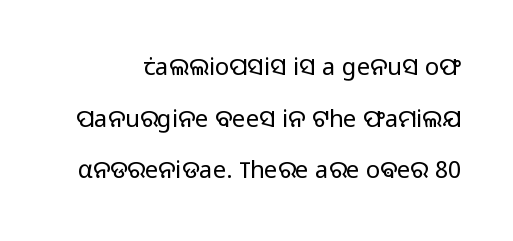
{"italic": "no", "bold": "no", "underline": "no", "line_spacing": "loose", "line_spacing_ratio": 2.15, "letter_spacing": "normal", "letter_spacing_em": 0.0, "glyph_px": 24}
